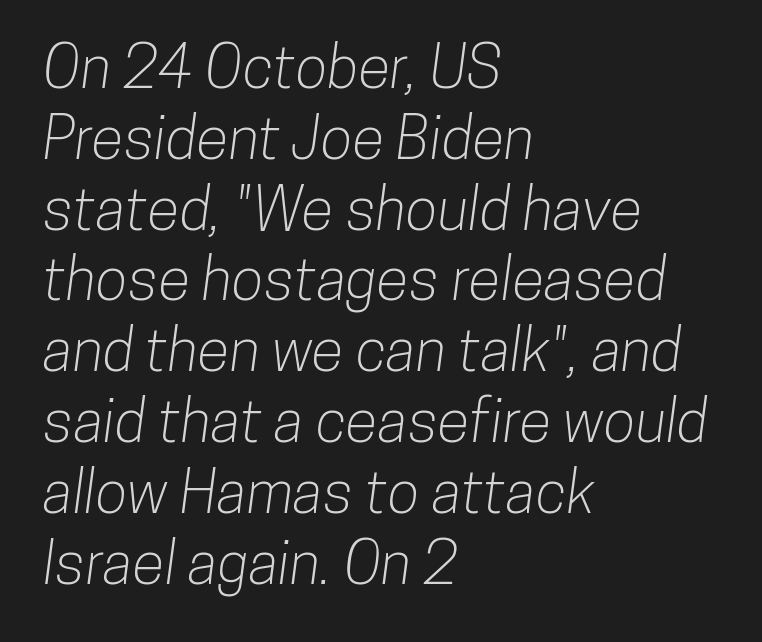
Leftover space on each line is placed entirely after the last word. Here the designer chose a conventional face with non-uniform glyph widths. The gap between lines stays unmarked. Typographically, this falls in the sans-serif category. How are the letters spaced? Ordinarily, with no added tracking.
